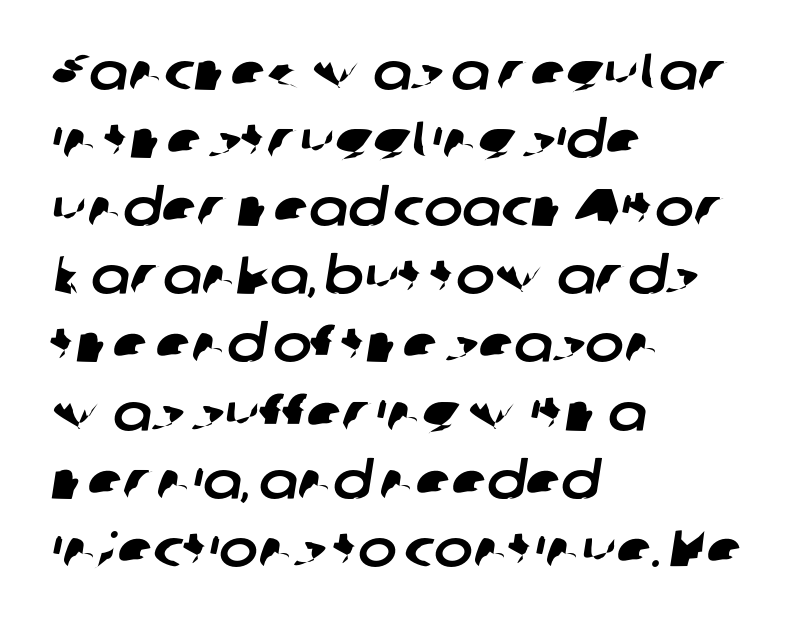
Q: Is the typeface a serif or a sans-serif typeface? A: Sans-serif.
Q: Is the text underlined? A: No.
Q: How is the paragraph aligned? A: Left-aligned.
Q: Is the spacing between letters normal or unusually wide? A: Normal.
Q: Is the spacing between lines tight, normal or loose? A: Normal.
Q: Width (condensed, normal, or wide)? A: Normal.
Q: Stroke contrast? A: Low.
Q: x-height? A: Medium.
Q: Monospaced? A: No.
